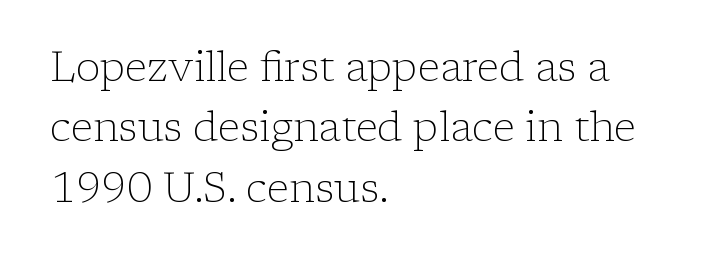
{"serif": "yes", "italic": "no", "bold": "no", "weight": "light", "width": "normal", "stroke_contrast": "low", "x_height": "medium", "monospaced": "no", "underline": "no", "align": "left", "line_spacing": "normal", "line_spacing_ratio": 1.47, "letter_spacing": "normal", "letter_spacing_em": 0.0, "glyph_px": 41}
